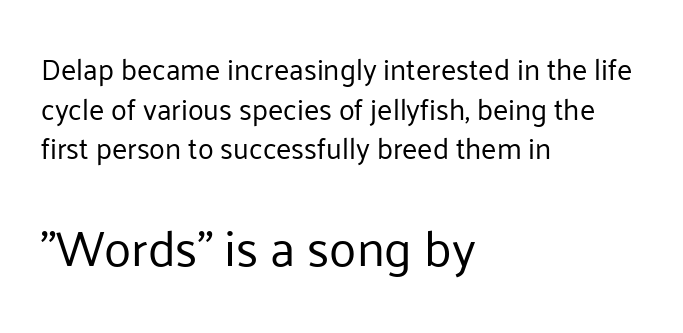
{"serif": "no", "italic": "no", "bold": "no", "weight": "regular", "width": "normal", "stroke_contrast": "low", "x_height": "medium", "monospaced": "no", "underline": "no", "align": "left", "line_spacing": "normal", "line_spacing_ratio": 1.37, "letter_spacing": "normal", "letter_spacing_em": 0.0, "larger_block": "second", "size_ratio": 1.72, "glyph_px": 50}
